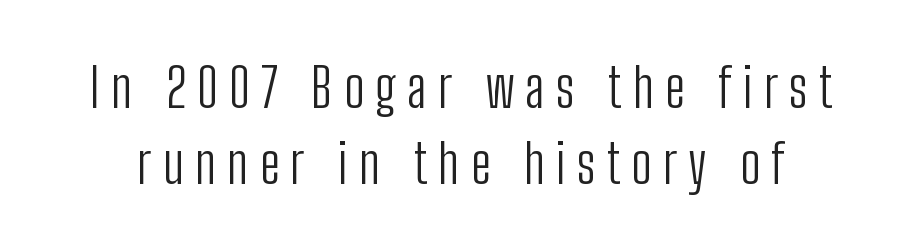
The lettering holds an erect, upright posture throughout. Bare-footed words on every line. Reading down the column, the eye jumps a familiar distance to each next line. Check where the strokes stop: nothing finishes them off — pure sans.
